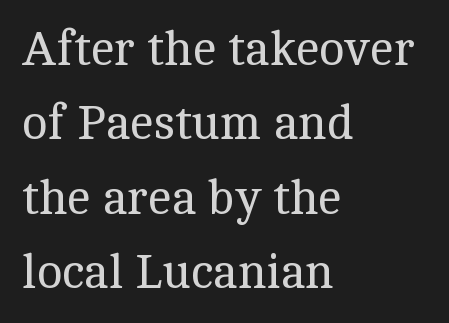
{"serif": "yes", "italic": "no", "bold": "no", "weight": "regular", "width": "normal", "x_height": "medium", "monospaced": "no", "underline": "no", "align": "left", "line_spacing": "normal", "line_spacing_ratio": 1.55, "letter_spacing": "normal", "letter_spacing_em": 0.0, "glyph_px": 48}
